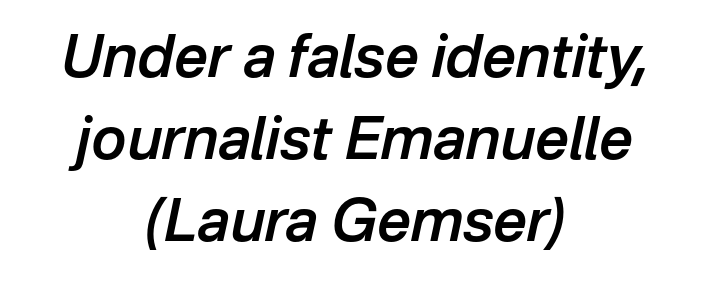
{"italic": "yes", "lean": "right", "slant_degrees": 12, "bold": "semi", "weight": "semibold", "width": "normal", "stroke_contrast": "low", "x_height": "medium", "monospaced": "no", "underline": "no", "align": "center", "line_spacing": "normal", "line_spacing_ratio": 1.39, "letter_spacing": "normal", "letter_spacing_em": 0.0, "glyph_px": 59}
